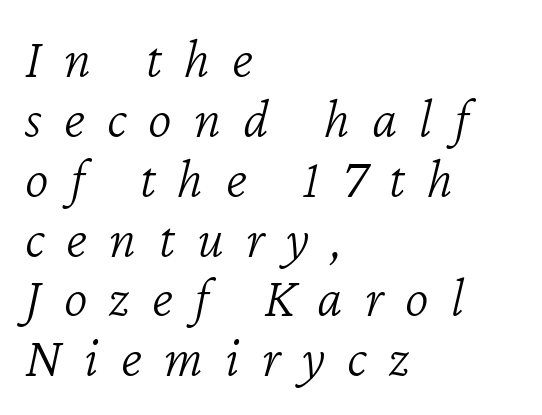
Is this a fixed-width face? No — the glyphs have proportional, varying widths. Horizontal bands of white between lines are thin slivers. Anything drawn beneath the words? Only blank space. How are the letters spaced? Widely, with obvious added tracking.
